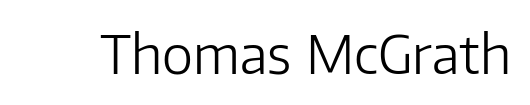
{"serif": "no", "italic": "no", "bold": "no", "weight": "light", "width": "normal", "stroke_contrast": "low", "x_height": "medium", "monospaced": "no", "underline": "no", "letter_spacing": "normal", "letter_spacing_em": 0.0, "glyph_px": 53}
